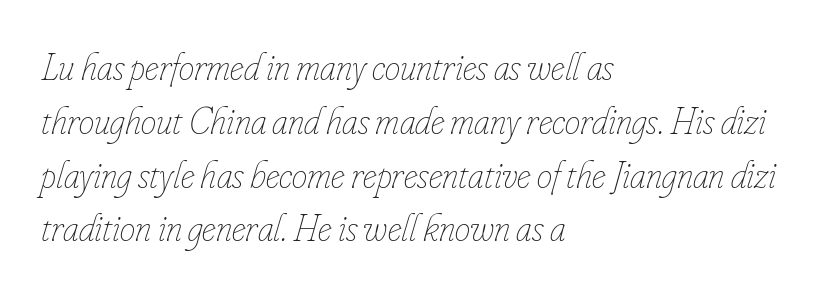
The image shows 39 px thin, condensed type, italic (leaning right); set left-aligned, normal line spacing (1.38x), normal letter spacing, not underlined; low stroke contrast and a small x-height.
